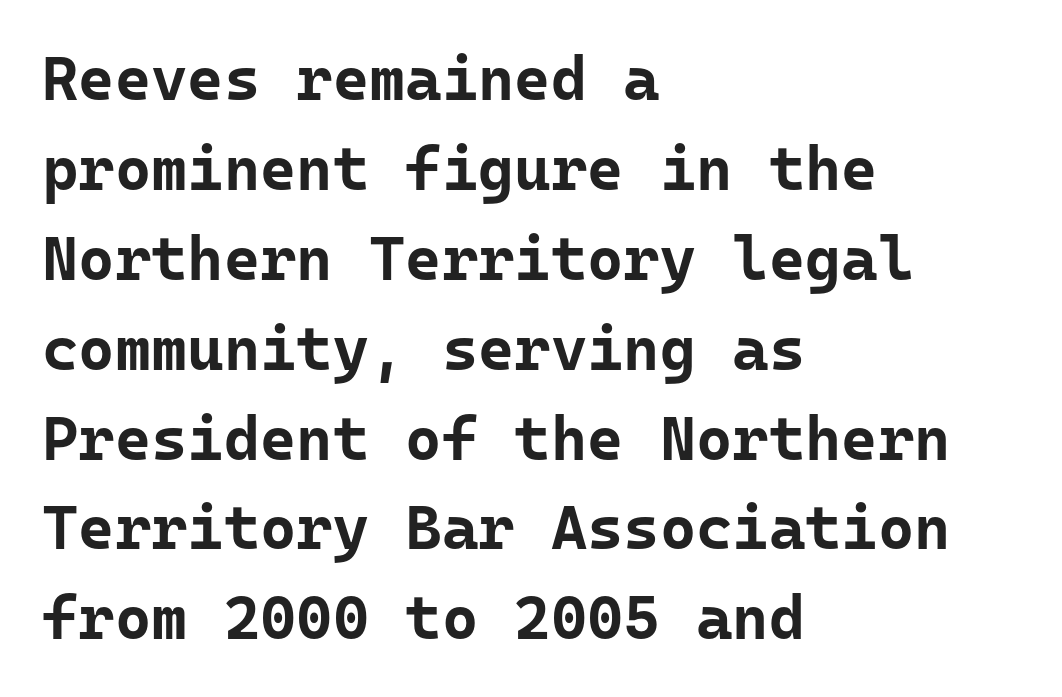
Ascenders rise straight up at ninety degrees. Quick note: underline off. Examine the stroke ends and you'll find no serifs. Horizontally, the lines are justified to the leading edge only.
